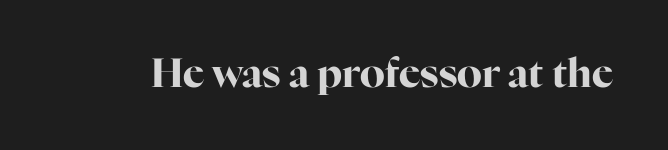
Q: Is the text bold? A: Yes.
Q: Is the text italic (slanted)? A: No, it is upright.
Q: Is the typeface a serif or a sans-serif typeface? A: Serif.
Q: Is the text underlined? A: No.
Q: Is the spacing between letters normal or unusually wide? A: Normal.
Q: Width (condensed, normal, or wide)? A: Normal.
Q: Stroke contrast? A: High.
Q: x-height? A: Medium.
Q: Monospaced? A: No.
